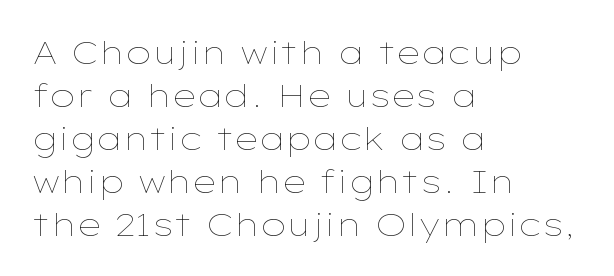
The image shows 32 px thin, wide type, upright; set left-aligned, normal line spacing (1.34x), normal letter spacing, not underlined; low stroke contrast and a medium x-height.
